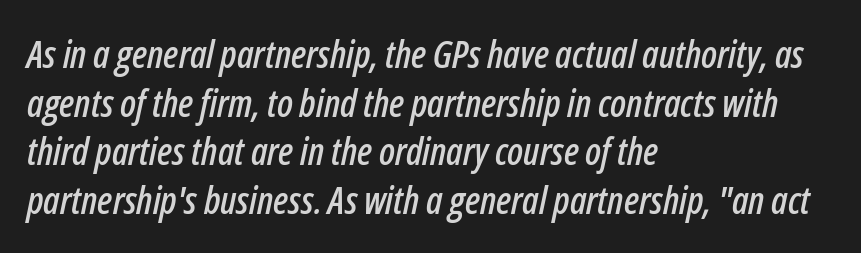
{"italic": "yes", "lean": "right", "slant_degrees": 12, "width": "condensed", "stroke_contrast": "low", "x_height": "medium", "monospaced": "no", "underline": "no", "align": "left", "line_spacing": "normal", "line_spacing_ratio": 1.28, "letter_spacing": "normal", "letter_spacing_em": 0.0, "glyph_px": 38}
